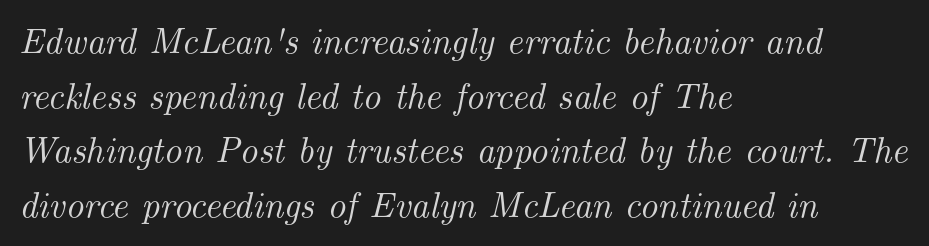
The image shows 36 px serif type, italic (leaning right); set left-aligned, normal line spacing (1.52x), normal letter spacing, not underlined; medium stroke contrast and a small x-height.
